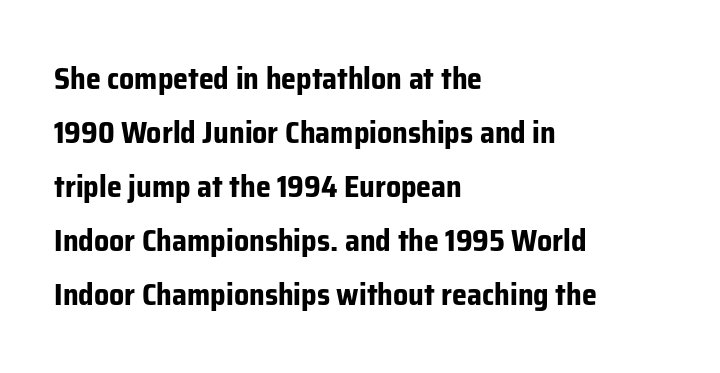
The image shows 30 px bold sans-serif type, upright; set left-aligned, line spacing 1.8x, normal letter spacing, not underlined; low stroke contrast and a medium x-height.
